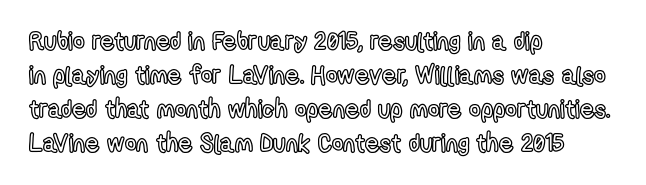
The image shows 25 px text type, upright; set left-aligned, normal line spacing (1.36x), normal letter spacing, not underlined.
